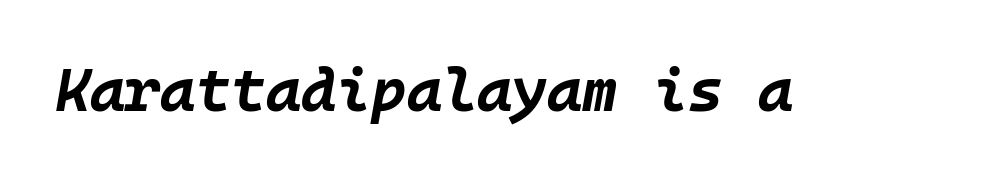
Q: Is the text bold? A: Yes.
Q: Is the text italic (slanted)? A: Yes, it leans right by about 10 degrees.
Q: Is the text underlined? A: No.
Q: Is the spacing between letters normal or unusually wide? A: Normal.
Q: Width (condensed, normal, or wide)? A: Normal.
Q: Stroke contrast? A: Low.
Q: x-height? A: Large.
